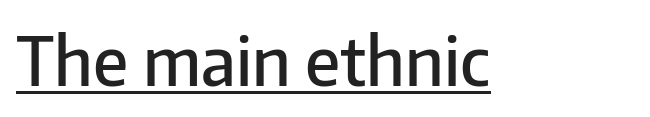
Q: Is the text bold? A: Semi-bold.
Q: Is the text italic (slanted)? A: No, it is upright.
Q: Is the typeface a serif or a sans-serif typeface? A: Sans-serif.
Q: Is the text underlined? A: Yes.
Q: Is the spacing between letters normal or unusually wide? A: Normal.
Q: Width (condensed, normal, or wide)? A: Normal.
Q: Stroke contrast? A: Low.
Q: x-height? A: Medium.
Q: Monospaced? A: No.
